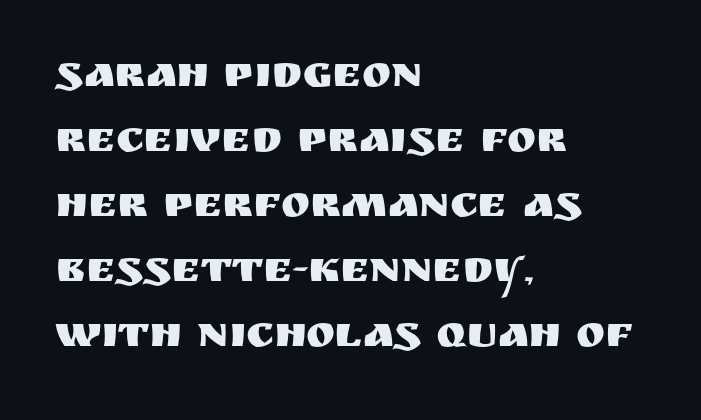
Here the designer chose a conventional face with non-uniform glyph widths. Rendered with straight, roman letterforms. The ragged edge is on the right, which tells us the setting is flush left. Clear beneath every line of the passage. This sample uses plain, unmodified letter spacing. Successive baselines arrive at the customary interval.
